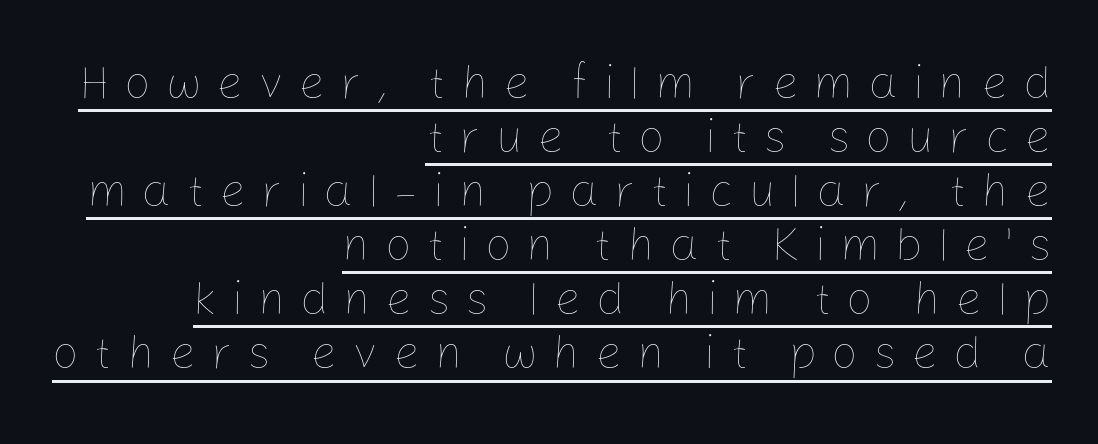
{"italic": "no", "bold": "no", "weight": "thin", "width": "normal", "stroke_contrast": "low", "x_height": "medium", "monospaced": "no", "underline": "yes", "align": "right", "line_spacing": "tight", "line_spacing_ratio": 1.15, "letter_spacing": "wide", "letter_spacing_em": 0.31, "glyph_px": 47}
